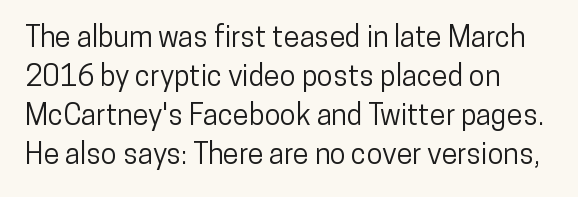
Q: Is the text italic (slanted)? A: No, it is upright.
Q: Is the typeface a serif or a sans-serif typeface? A: Sans-serif.
Q: Is the text underlined? A: No.
Q: Is the spacing between letters normal or unusually wide? A: Normal.
Q: Is the spacing between lines tight, normal or loose? A: Normal.
Q: Width (condensed, normal, or wide)? A: Condensed.
Q: Stroke contrast? A: Low.
Q: x-height? A: Medium.
Q: Monospaced? A: No.
